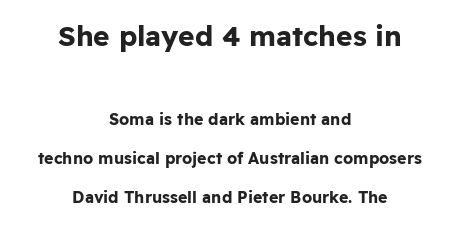
{"serif": "no", "italic": "no", "bold": "yes", "weight": "bold", "width": "normal", "stroke_contrast": "low", "x_height": "medium", "monospaced": "no", "underline": "no", "align": "center", "line_spacing": "loose", "line_spacing_ratio": 2.44, "letter_spacing": "normal", "letter_spacing_em": 0.0, "larger_block": "first", "size_ratio": 1.75, "glyph_px": 28}
